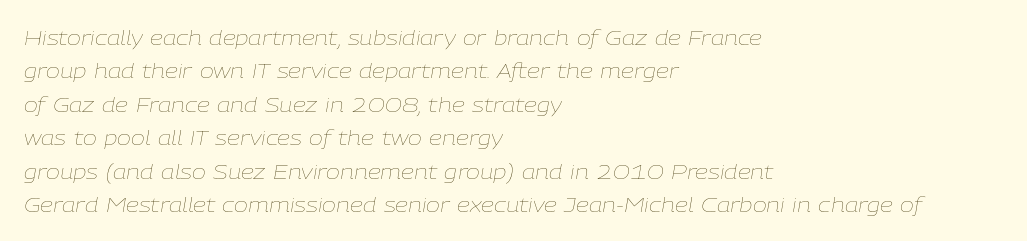
Q: Is the text bold? A: No.
Q: Is the text italic (slanted)? A: Yes, it leans right by about 9 degrees.
Q: Is the text underlined? A: No.
Q: How is the paragraph aligned? A: Left-aligned.
Q: Is the spacing between letters normal or unusually wide? A: Normal.
Q: Is the spacing between lines tight, normal or loose? A: Normal.
